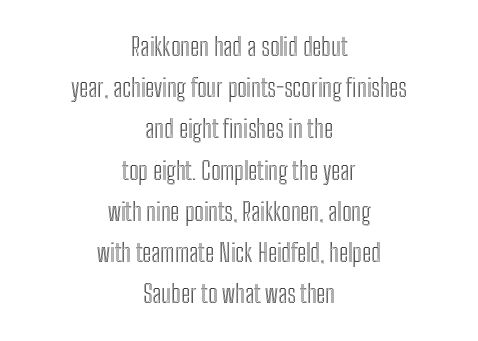
{"italic": "no", "underline": "no", "align": "center", "line_spacing": "normal", "line_spacing_ratio": 1.65, "letter_spacing": "normal", "letter_spacing_em": 0.0, "glyph_px": 25}
